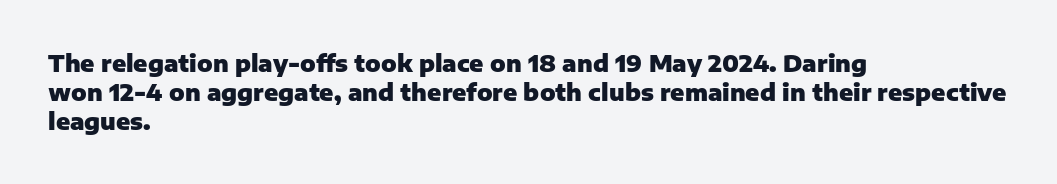
{"italic": "no", "bold": "yes", "underline": "no", "align": "left", "line_spacing": "normal", "line_spacing_ratio": 1.26, "letter_spacing": "normal", "letter_spacing_em": 0.0, "glyph_px": 23}
